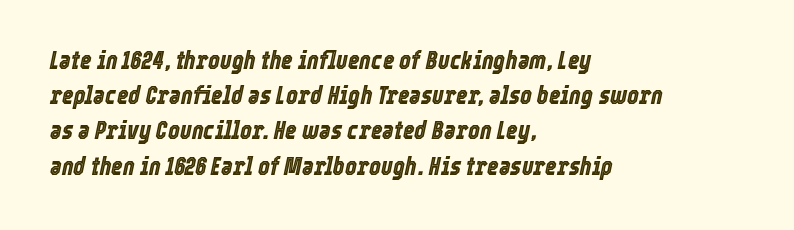
{"italic": "yes", "lean": "right", "slant_degrees": 12, "underline": "no", "align": "left", "line_spacing": "normal", "line_spacing_ratio": 1.41, "letter_spacing": "normal", "letter_spacing_em": 0.0, "glyph_px": 25}
